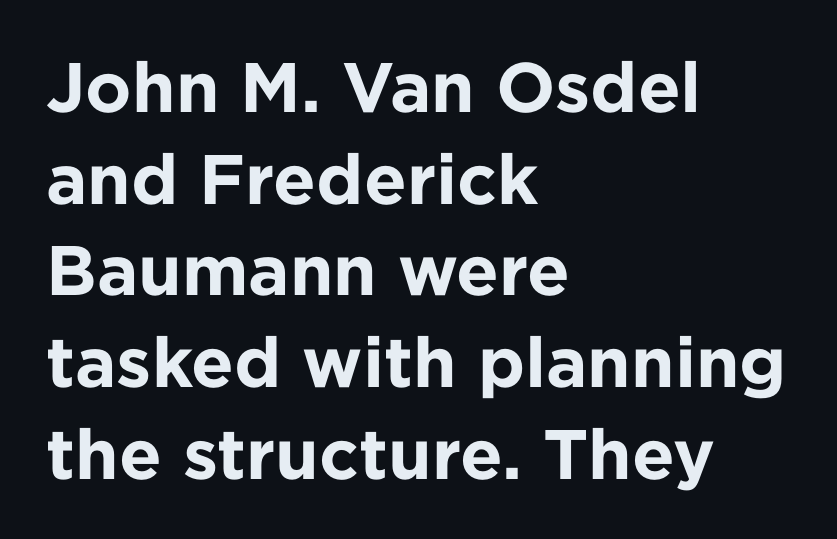
{"serif": "no", "italic": "no", "bold": "yes", "weight": "bold", "width": "normal", "stroke_contrast": "low", "x_height": "medium", "monospaced": "no", "underline": "no", "align": "left", "line_spacing": "normal", "line_spacing_ratio": 1.31, "letter_spacing": "normal", "letter_spacing_em": 0.0, "glyph_px": 70}
